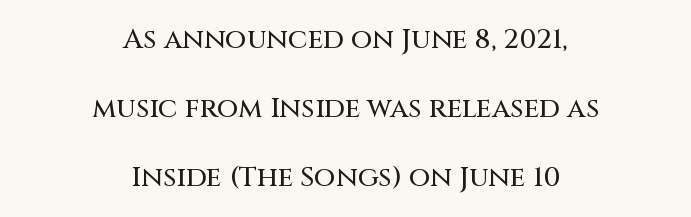
Q: Is the text italic (slanted)? A: No, it is upright.
Q: Is the typeface a serif or a sans-serif typeface? A: Sans-serif.
Q: Is the text underlined? A: No.
Q: How is the paragraph aligned? A: Centered.
Q: Is the spacing between letters normal or unusually wide? A: Normal.
Q: Is the spacing between lines tight, normal or loose? A: Loose.
Q: Width (condensed, normal, or wide)? A: Normal.
Q: Stroke contrast? A: Medium.
Q: x-height? A: Large.
Q: Monospaced? A: No.
